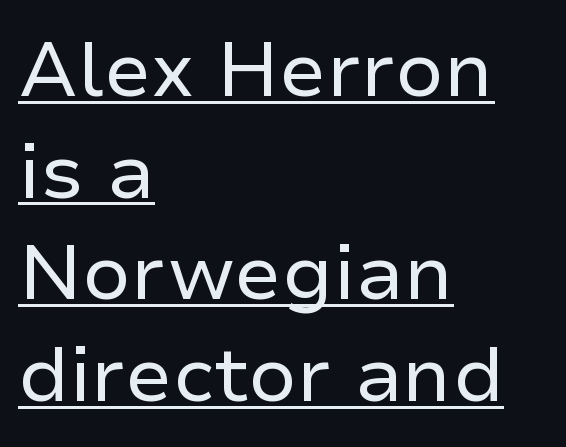
The compositor pushed each line to the left boundary. Stems and bowls with no extra thickness — not bold. The face used here is a sans, in the tradition of grotesques and geometrics. Baseline-to-baseline distance is the conventional proportion of letter height. Look at the tracking — it's just the regular setting, nothing added.
